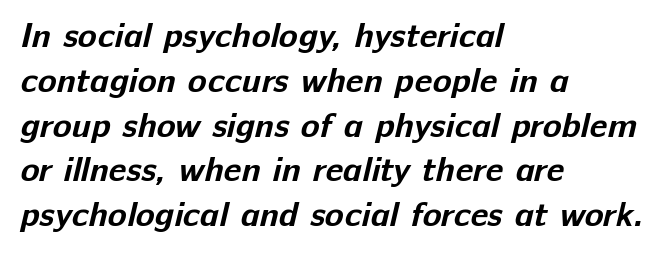
Think of a printed novel: that variable character pitch is what you see here. Compared with an ordinary text face, these strokes are far heavier — a full bold. This sample keeps an unexceptional amount of space between lines. These lines stack with their left ends in a neat column.
